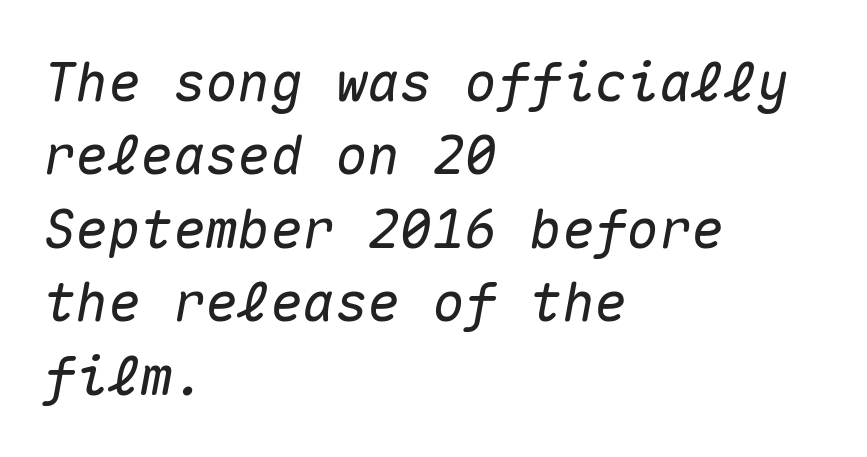
Q: Is the text italic (slanted)? A: Yes, it leans right by about 10 degrees.
Q: Is the text underlined? A: No.
Q: How is the paragraph aligned? A: Left-aligned.
Q: Is the spacing between letters normal or unusually wide? A: Normal.
Q: Is the spacing between lines tight, normal or loose? A: Normal.
Q: Width (condensed, normal, or wide)? A: Normal.
Q: Stroke contrast? A: Medium.
Q: x-height? A: Medium.
Q: Monospaced? A: Yes.
